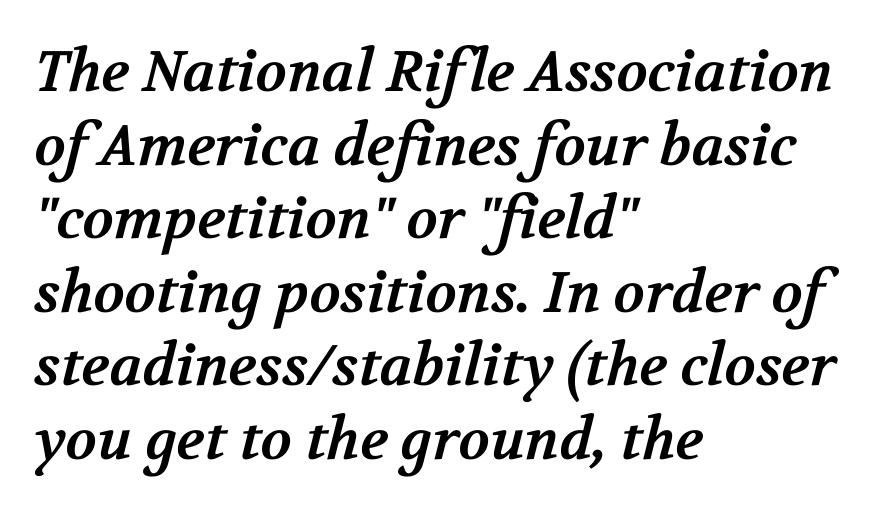
This rendering employs a face with finishing strokes, i.e., a serif. The area under the type is left untouched. Heavy-handed strokes throughout: this text is bold. What's the leading like? Ordinary, nothing unusual. The lines are quadded left.
